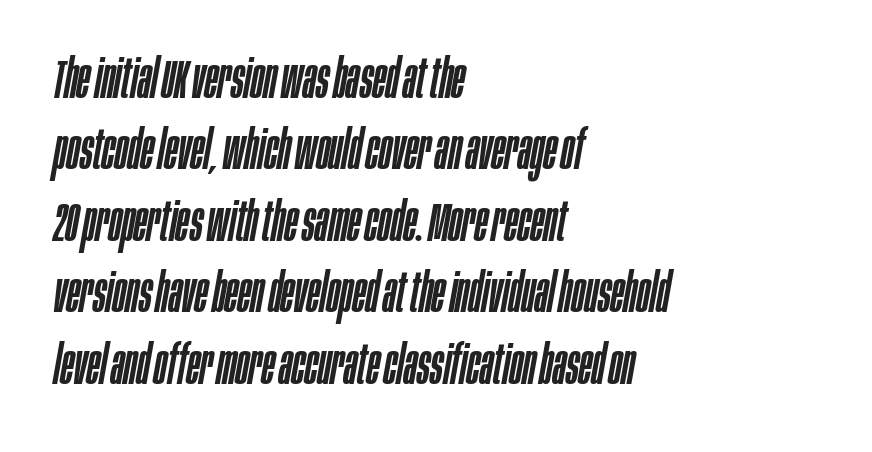
Q: Is the text italic (slanted)? A: Yes, it leans right by about 10 degrees.
Q: Is the text underlined? A: No.
Q: How is the paragraph aligned? A: Left-aligned.
Q: Is the spacing between letters normal or unusually wide? A: Normal.
Q: Is the spacing between lines tight, normal or loose? A: Normal.
Q: Width (condensed, normal, or wide)? A: Condensed.
Q: Stroke contrast? A: Low.
Q: x-height? A: Large.
Q: Monospaced? A: No.
